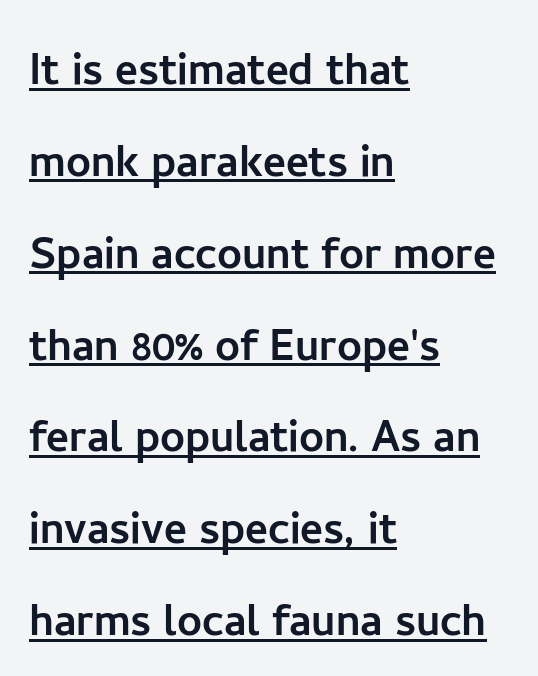
Q: Is the text italic (slanted)? A: No, it is upright.
Q: Is the typeface a serif or a sans-serif typeface? A: Sans-serif.
Q: Is the text underlined? A: Yes.
Q: How is the paragraph aligned? A: Left-aligned.
Q: Is the spacing between letters normal or unusually wide? A: Normal.
Q: Is the spacing between lines tight, normal or loose? A: Normal.
Q: Width (condensed, normal, or wide)? A: Normal.
Q: Stroke contrast? A: Low.
Q: x-height? A: Medium.
Q: Monospaced? A: No.
